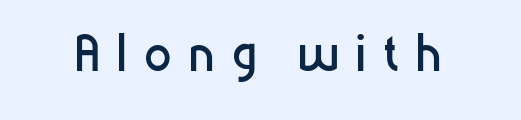
{"serif": "no", "italic": "no", "bold": "no", "weight": "regular", "width": "condensed", "stroke_contrast": "low", "x_height": "medium", "monospaced": "no", "underline": "no", "letter_spacing": "wide", "letter_spacing_em": 0.25, "glyph_px": 69}
